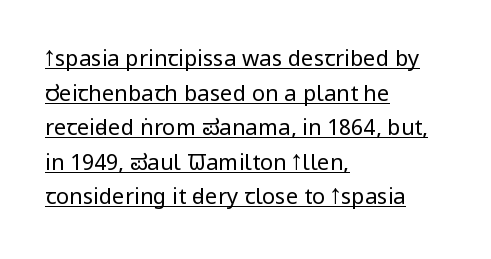
Summary of weight: not heavy and not bold. No italicization has been applied; the sample stays upright. The gaps between neighbouring characters are ordinary and unremarkable. What's the leading like? Ordinary, nothing unusual. A rule runs beneath these lines of type. Reading down the block, your eye returns to a fixed left position each line.
